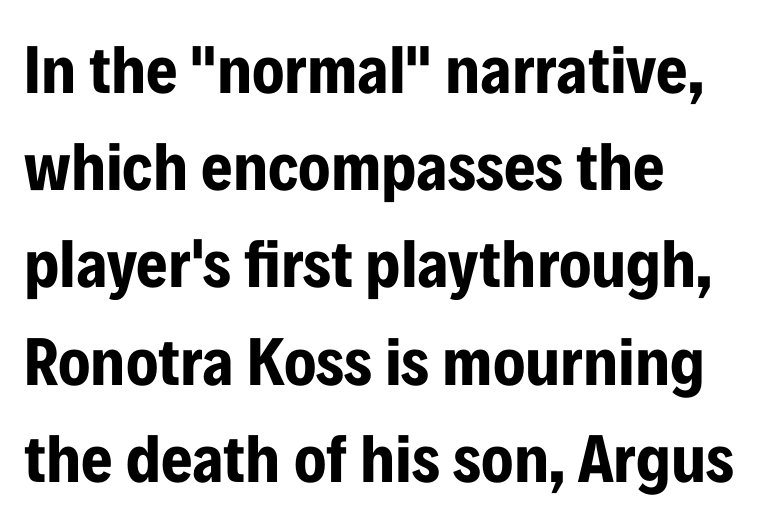
{"serif": "no", "italic": "no", "bold": "yes", "weight": "bold", "width": "condensed", "stroke_contrast": "low", "x_height": "medium", "monospaced": "no", "underline": "no", "line_spacing": "normal", "line_spacing_ratio": 1.43, "letter_spacing": "normal", "letter_spacing_em": 0.0, "glyph_px": 68}
